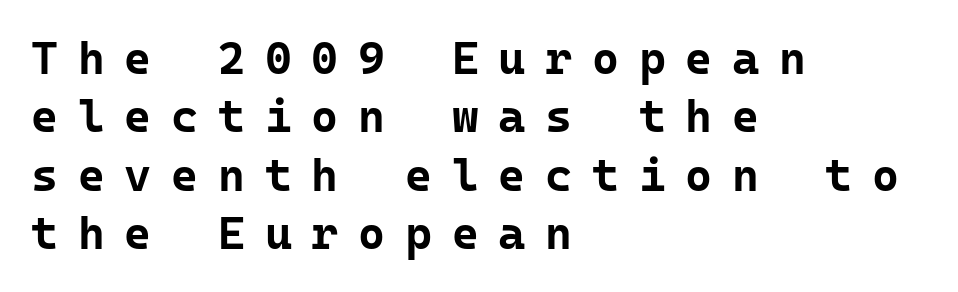
{"serif": "no", "italic": "no", "bold": "yes", "weight": "bold", "width": "normal", "stroke_contrast": "low", "x_height": "medium", "monospaced": "yes", "underline": "no", "align": "left", "line_spacing": "normal", "line_spacing_ratio": 1.27, "letter_spacing": "wide", "letter_spacing_em": 0.43, "glyph_px": 46}
